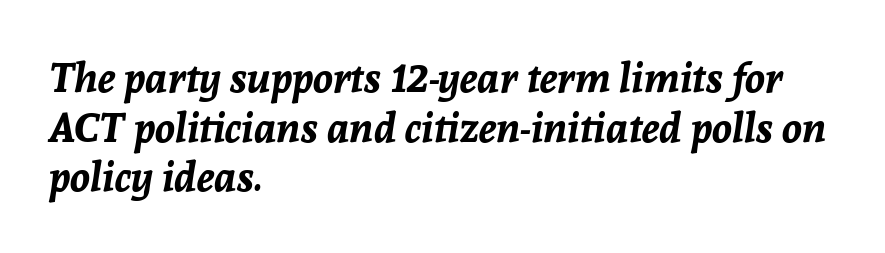
The image shows 41 px bold type, italic (leaning right); set left-aligned, line spacing 1.21x, normal letter spacing, not underlined; low stroke contrast and a medium x-height.
